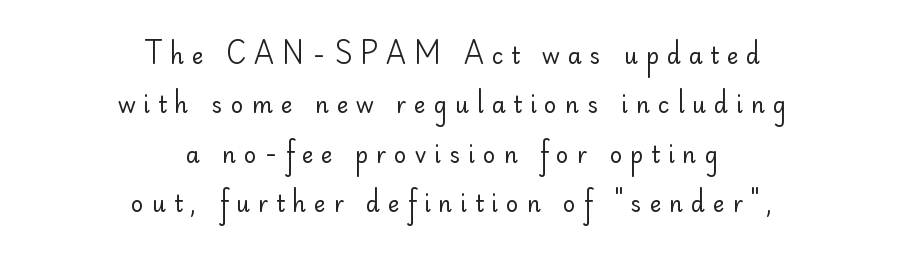
The image shows 22 px text type, upright; set centered, loose line spacing (2.24x), unusually wide letter spacing (+0.36 em), not underlined.
